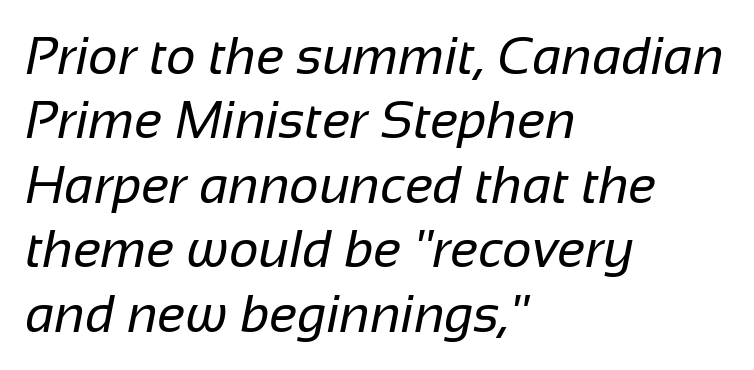
{"serif": "no", "bold": "no", "weight": "regular", "width": "normal", "stroke_contrast": "low", "x_height": "medium", "monospaced": "no", "underline": "no", "align": "left", "line_spacing_ratio": 1.24, "letter_spacing": "normal", "letter_spacing_em": 0.0, "glyph_px": 52}
